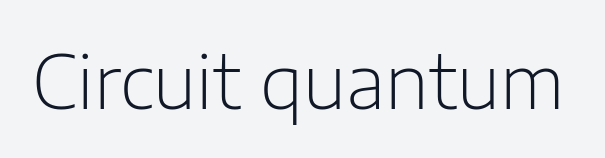
Q: Is the text bold? A: No.
Q: Is the text italic (slanted)? A: No, it is upright.
Q: Is the typeface a serif or a sans-serif typeface? A: Sans-serif.
Q: Is the text underlined? A: No.
Q: Is the spacing between letters normal or unusually wide? A: Normal.
Q: Width (condensed, normal, or wide)? A: Normal.
Q: Stroke contrast? A: Low.
Q: x-height? A: Medium.
Q: Monospaced? A: No.
